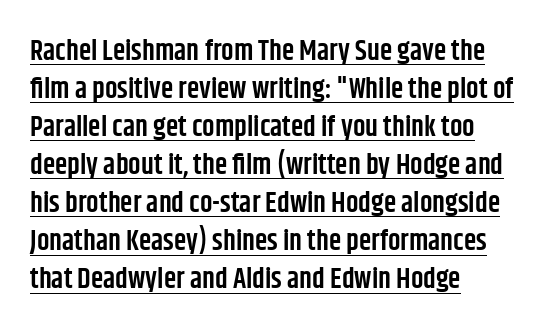
Q: Is the text bold? A: Semi-bold.
Q: Is the text italic (slanted)? A: No, it is upright.
Q: Is the typeface a serif or a sans-serif typeface? A: Sans-serif.
Q: Is the text underlined? A: Yes.
Q: How is the paragraph aligned? A: Left-aligned.
Q: Is the spacing between letters normal or unusually wide? A: Normal.
Q: Is the spacing between lines tight, normal or loose? A: Normal.
Q: Width (condensed, normal, or wide)? A: Condensed.
Q: Stroke contrast? A: Low.
Q: x-height? A: Large.
Q: Monospaced? A: No.
